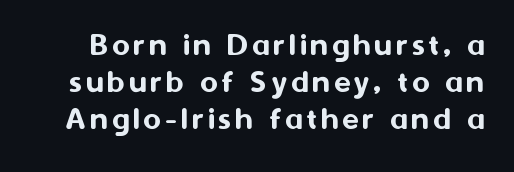
{"serif": "no", "italic": "no", "width": "normal", "stroke_contrast": "medium", "x_height": "medium", "monospaced": "no", "underline": "no", "line_spacing": "tight", "line_spacing_ratio": 1.09, "glyph_px": 34}
